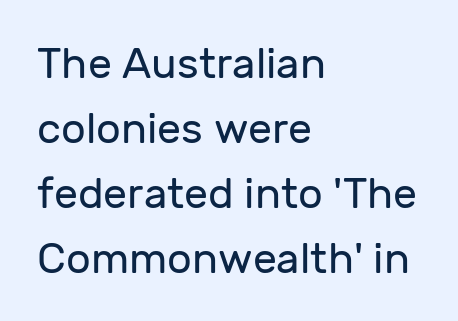
Honestly, there is no underline to notice here at all. The rendering uses a moderate line-height, typical for paragraphs. You can tell from the bare stems that sans-serif type was used. Posture: straight, roman, zero tilt. Stroke mass is kept to a normal reading level or below.
